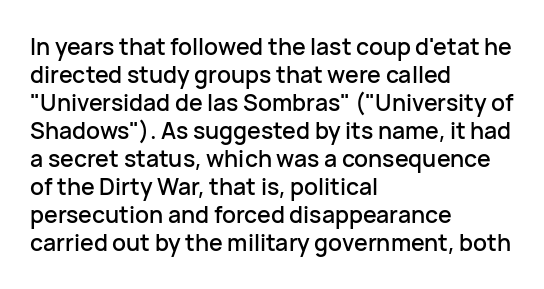
The image shows 23 px text type, upright; set left-aligned, line spacing 1.22x, normal letter spacing, not underlined.
